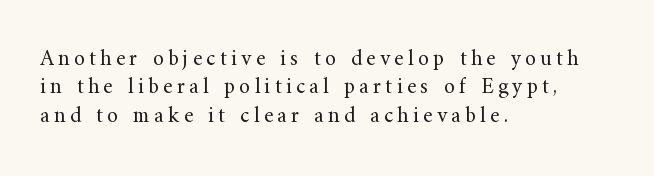
The image shows 22 px text type, upright; set left-aligned, normal line spacing (1.29x), unusually wide letter spacing (+0.2 em), not underlined.
